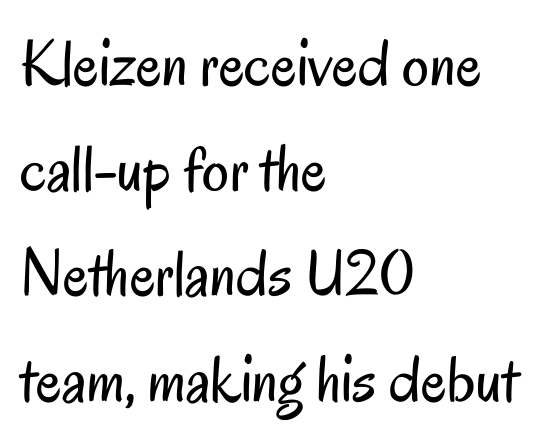
Here the glyphs are tracked normally, forming tight word shapes. Quick note: not italic, upright. You could not count columns in this text — the font is proportionally spaced. Stroke terminals: plain, sans-serif. The leading is moderate, giving the passage an even texture.
